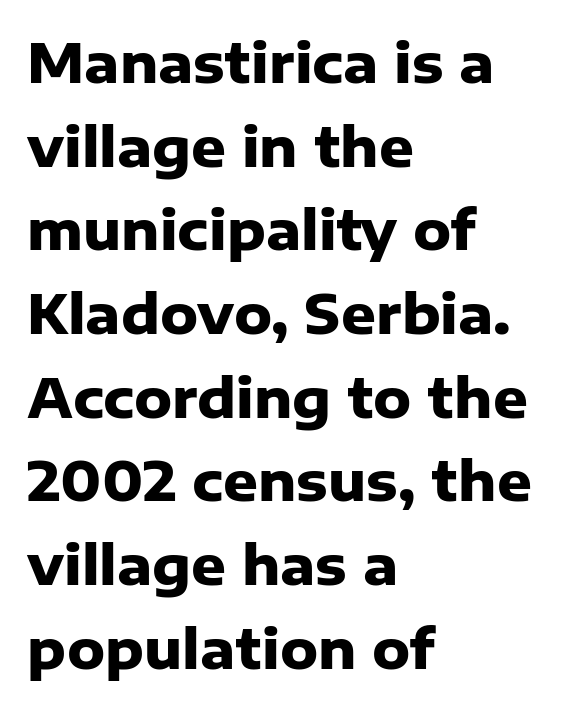
Baseline-to-baseline distance is the conventional proportion of letter height. Clear beneath every line of the passage. Chunky letters — that's bold for sure. A typesetter would call this proportional, since set widths differ per character. The gaps between neighbouring characters are ordinary and unremarkable. Vertical strokes here are truly vertical.
